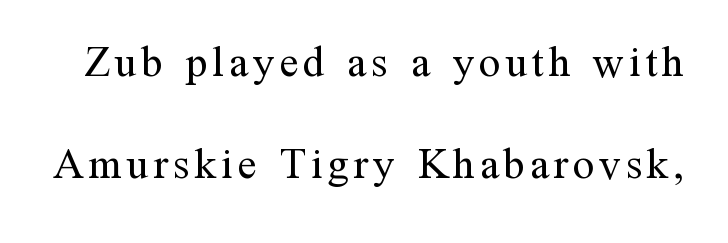
The image shows 43 px regular-weight serif type, upright; set loose line spacing (2.37x), not underlined; medium stroke contrast and a medium x-height.
